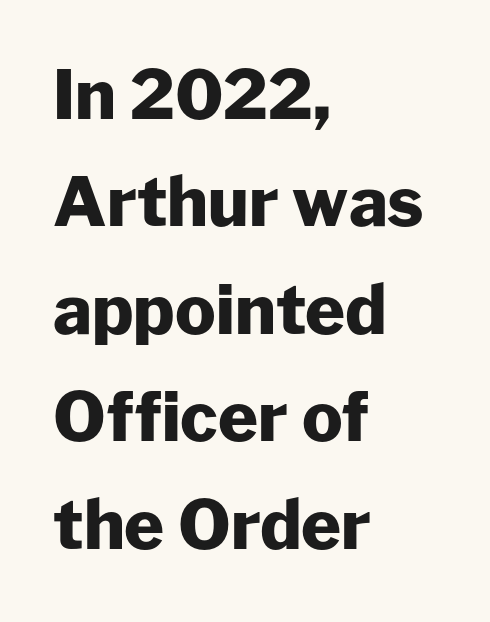
Each letter keeps its own natural width here, so spacing adapts to shape. Evenly set lines give the paragraph a standard silhouette. Between one letter and the next there's only the usual sliver of space. Chunky letters — that's bold for sure. Notice how the passage keeps a crisp vertical edge on the left only. Do the letters lean? They stand straight.
